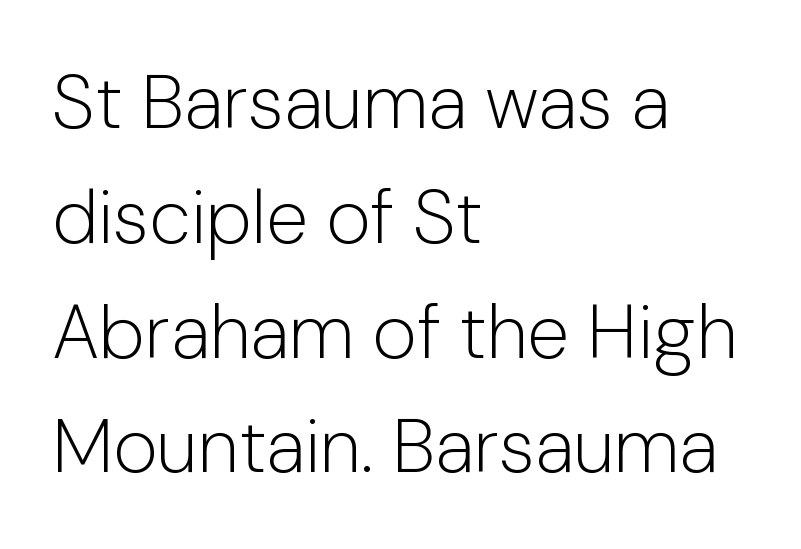
Students, observe: this is what conventionally led text looks like. Inter-character spacing is left at the font's built-in metrics. A sans-serif font was chosen for this passage. Posture: upright roman. Spacing verdict: proportional, widths tailored to each character.
